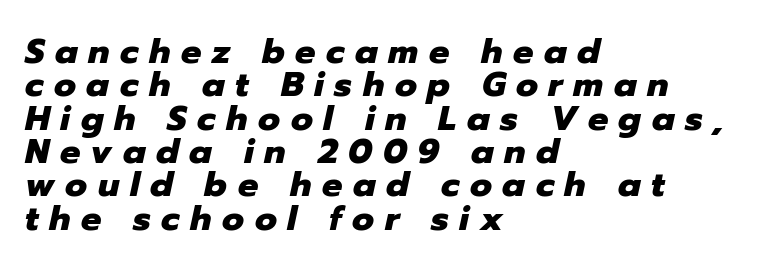
{"italic": "yes", "lean": "right", "slant_degrees": 12, "bold": "yes", "weight": "heavy", "width": "normal", "stroke_contrast": "low", "x_height": "medium", "monospaced": "no", "underline": "no", "align": "left", "line_spacing": "tight", "line_spacing_ratio": 0.98, "letter_spacing": "wide", "letter_spacing_em": 0.31, "glyph_px": 34}
